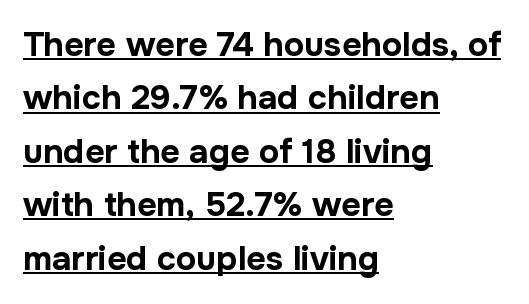
The image shows 34 px bold sans-serif type, upright; set left-aligned, normal line spacing (1.57x), normal letter spacing, underlined; low stroke contrast and a medium x-height.
